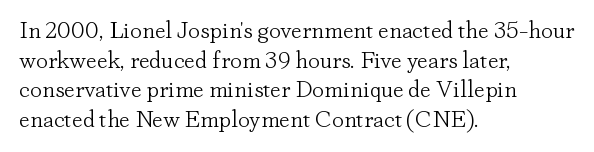
{"italic": "no", "bold": "no", "underline": "no", "align": "left", "line_spacing_ratio": 1.23, "letter_spacing": "normal", "letter_spacing_em": 0.0, "glyph_px": 24}
